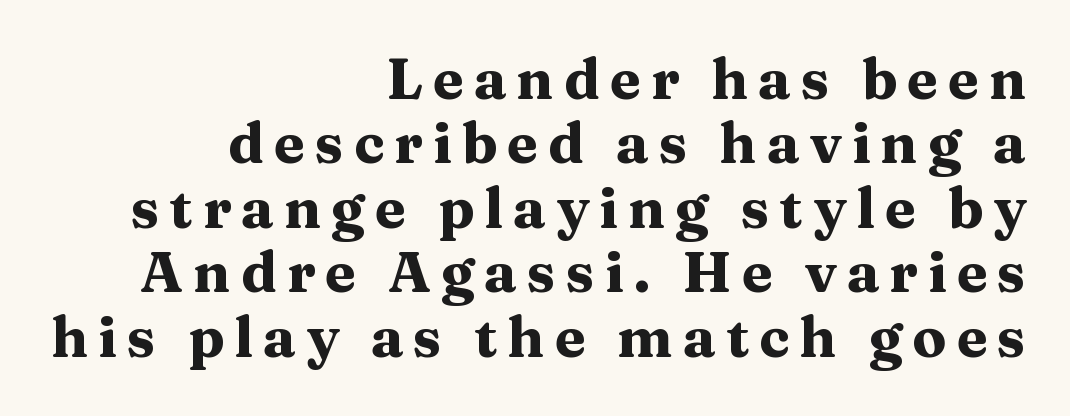
The sample has been set heavy, in full bold. Lines of text with bare space underneath. Varying glyph widths throughout — classic text-font behaviour. Rows of type sit shoulder to shoulder in the vertical direction. The setting favours the right margin, as signatures and pull-quotes sometimes do.
